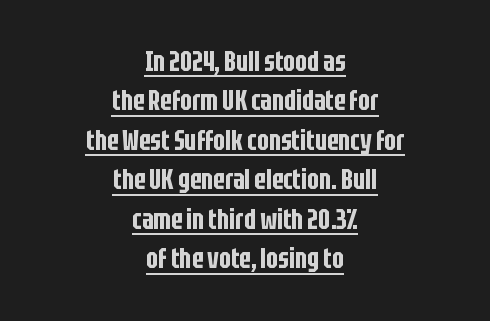
{"serif": "no", "italic": "no", "width": "condensed", "stroke_contrast": "low", "x_height": "large", "monospaced": "no", "underline": "yes", "align": "center", "line_spacing": "normal", "line_spacing_ratio": 1.41, "letter_spacing": "normal", "letter_spacing_em": 0.0, "glyph_px": 28}
